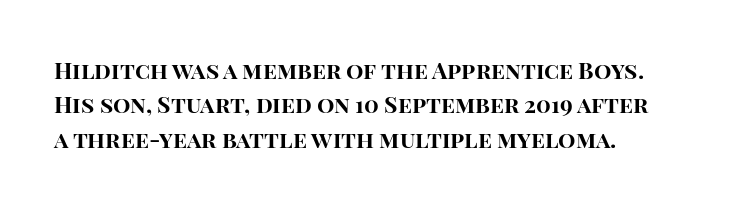
{"italic": "no", "bold": "yes", "underline": "no", "align": "left", "line_spacing": "normal", "line_spacing_ratio": 1.49, "letter_spacing": "normal", "letter_spacing_em": 0.0, "glyph_px": 23}
